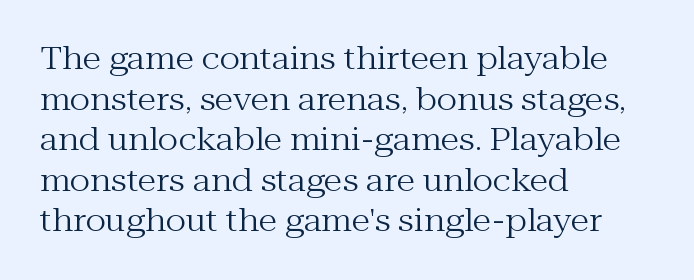
Here the designer chose a conventional face with non-uniform glyph widths. A serif font was chosen for this passage. Caption: multi-line text, flush left, ragged right. The type sits square on the baseline with zero lean.
